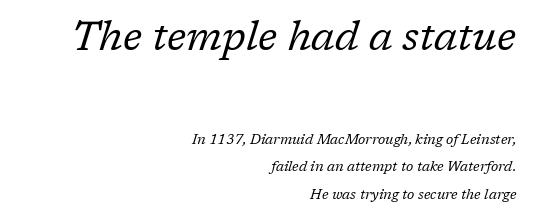
The image shows 41 px regular-weight serif type, italic (leaning right); set right-aligned, loose line spacing (1.97x), normal letter spacing, not underlined; the first (top) block is 2.93x larger; low stroke contrast and a medium x-height.
